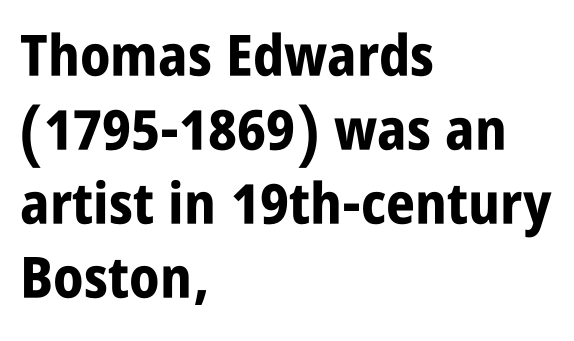
Q: Is the text bold? A: Yes.
Q: Is the text italic (slanted)? A: No, it is upright.
Q: Is the typeface a serif or a sans-serif typeface? A: Sans-serif.
Q: Is the text underlined? A: No.
Q: How is the paragraph aligned? A: Left-aligned.
Q: Is the spacing between letters normal or unusually wide? A: Normal.
Q: Is the spacing between lines tight, normal or loose? A: Normal.
Q: Width (condensed, normal, or wide)? A: Condensed.
Q: Stroke contrast? A: Low.
Q: x-height? A: Large.
Q: Monospaced? A: No.
